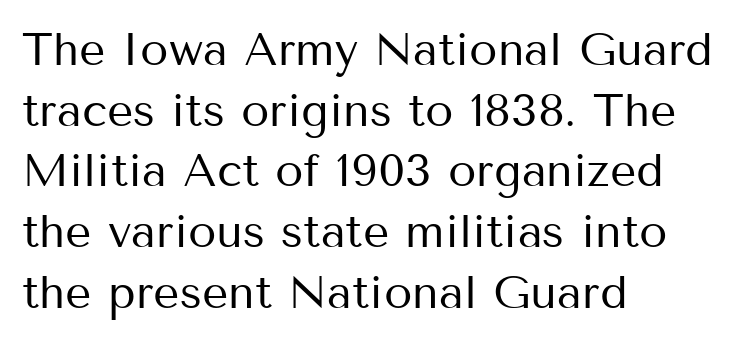
Spacing verdict: proportional, widths tailored to each character. The face used here is a sans, in the tradition of grotesques and geometrics. The letterforms sit at book weight or below. A classic flush-left, rag-right setting is used for this passage.
